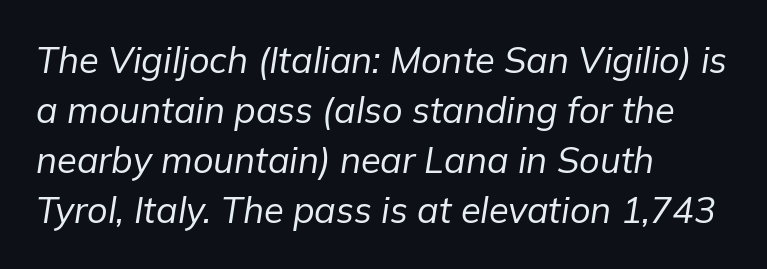
{"italic": "yes", "lean": "right", "slant_degrees": 9, "bold": "no", "weight": "regular", "width": "normal", "stroke_contrast": "low", "x_height": "medium", "monospaced": "no", "underline": "no", "align": "left", "line_spacing": "normal", "line_spacing_ratio": 1.39, "letter_spacing": "normal", "letter_spacing_em": 0.0, "glyph_px": 36}
